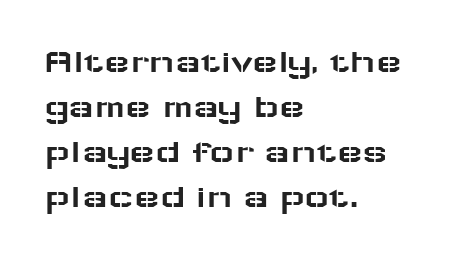
Is this a fixed-width face? No — the glyphs have proportional, varying widths. Regular leading. Quick note: not italic, upright. How are the letters spaced? Ordinarily, with no added tracking. This rendering features lettering with no underline.
